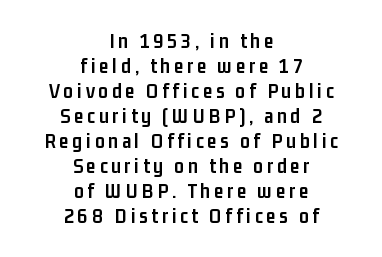
{"italic": "no", "bold": "yes", "underline": "no", "align": "center", "line_spacing_ratio": 1.19, "glyph_px": 21}
